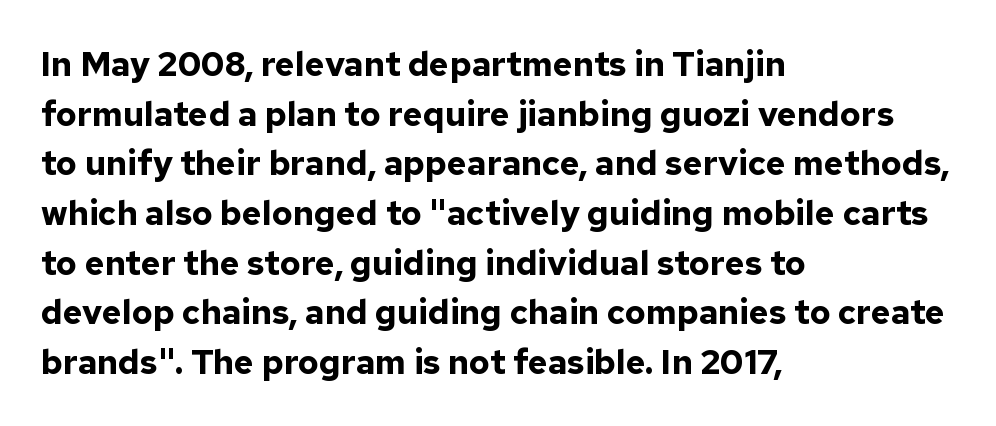
The image shows 34 px bold sans-serif type, upright; set left-aligned, normal line spacing (1.46x), normal letter spacing, not underlined; low stroke contrast and a medium x-height.
